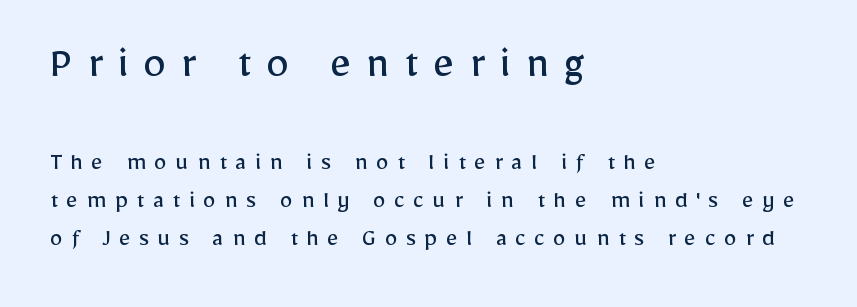
The image shows 46 px regular-weight sans-serif type, upright; set left-aligned, normal line spacing (1.46x), unusually wide letter spacing (+0.32 em), not underlined; the first (top) block is 1.77x larger; low stroke contrast and a medium x-height.
